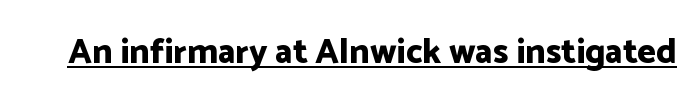
{"serif": "no", "italic": "no", "bold": "yes", "weight": "bold", "width": "normal", "stroke_contrast": "low", "x_height": "medium", "monospaced": "no", "underline": "yes", "letter_spacing": "normal", "letter_spacing_em": 0.0, "glyph_px": 35}
